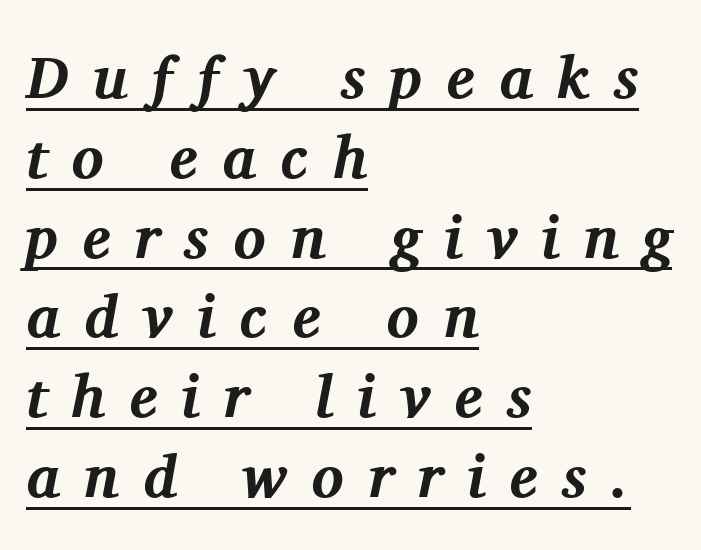
Q: Is the text bold? A: Yes.
Q: Is the text italic (slanted)? A: Yes, it leans right by about 11 degrees.
Q: Is the typeface a serif or a sans-serif typeface? A: Serif.
Q: Is the text underlined? A: Yes.
Q: How is the paragraph aligned? A: Left-aligned.
Q: Is the spacing between letters normal or unusually wide? A: Unusually wide.
Q: Is the spacing between lines tight, normal or loose? A: Normal.
Q: Width (condensed, normal, or wide)? A: Normal.
Q: Stroke contrast? A: Medium.
Q: x-height? A: Medium.
Q: Monospaced? A: No.
